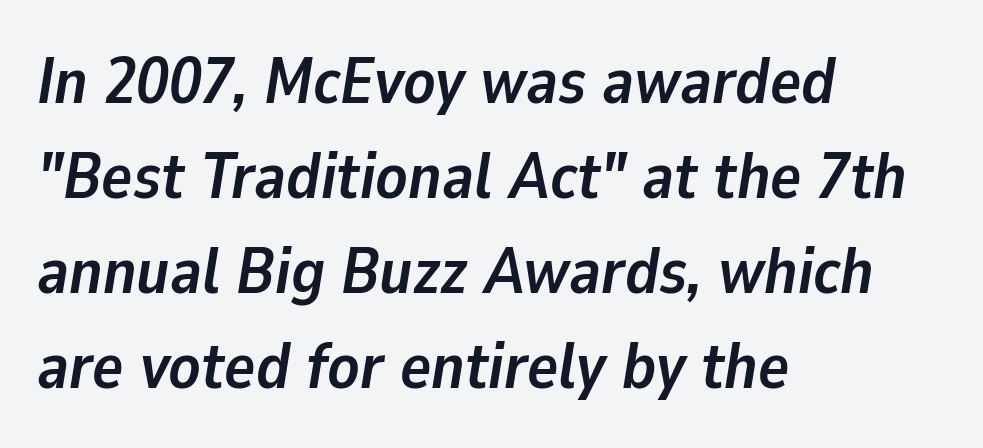
Q: Is the text bold? A: Yes.
Q: Is the text italic (slanted)? A: Yes, it leans right by about 9 degrees.
Q: Is the text underlined? A: No.
Q: How is the paragraph aligned? A: Left-aligned.
Q: Is the spacing between letters normal or unusually wide? A: Normal.
Q: Is the spacing between lines tight, normal or loose? A: Normal.
Q: Width (condensed, normal, or wide)? A: Normal.
Q: Stroke contrast? A: Low.
Q: x-height? A: Medium.
Q: Monospaced? A: No.
